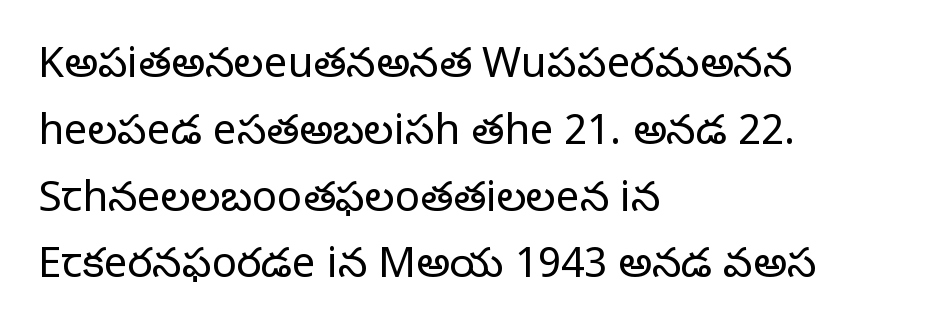
{"serif": "yes", "italic": "no", "bold": "no", "weight": "regular", "width": "normal", "stroke_contrast": "low", "x_height": "large", "monospaced": "no", "underline": "no", "align": "left", "line_spacing": "normal", "line_spacing_ratio": 1.59, "letter_spacing": "normal", "letter_spacing_em": 0.0, "glyph_px": 42}
